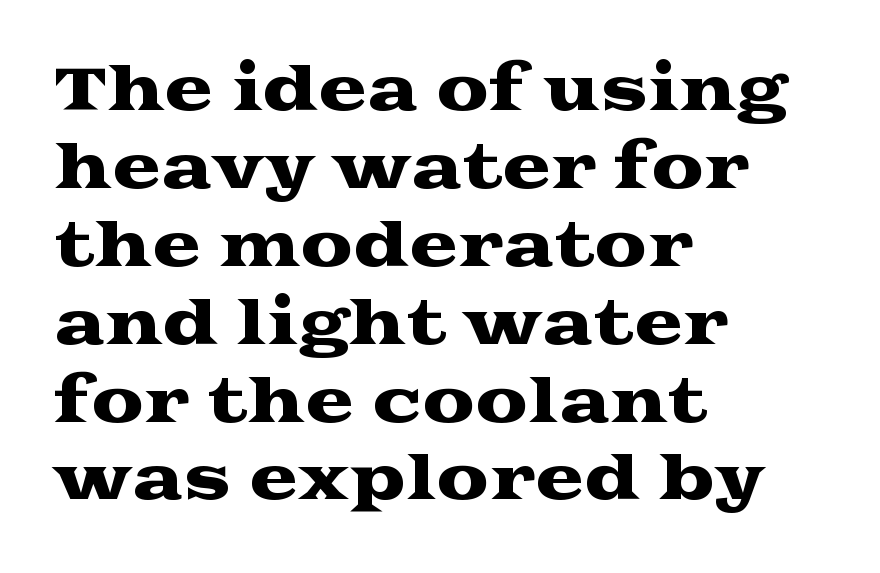
Q: Is the text italic (slanted)? A: No, it is upright.
Q: Is the typeface a serif or a sans-serif typeface? A: Serif.
Q: Is the text underlined? A: No.
Q: How is the paragraph aligned? A: Left-aligned.
Q: Is the spacing between letters normal or unusually wide? A: Normal.
Q: Is the spacing between lines tight, normal or loose? A: Normal.
Q: Width (condensed, normal, or wide)? A: Wide.
Q: Stroke contrast? A: Medium.
Q: x-height? A: Medium.
Q: Monospaced? A: No.
